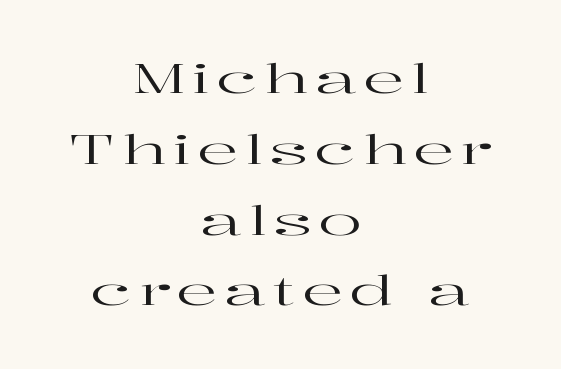
Think of a printed novel: that variable character pitch is what you see here. Descender tails drop into unmarked territory. The rendering shows small feet on the letterforms — a serif design. A student would call this center alignment; a typographer would say set centered. The specimen reads as upright at a glance.
